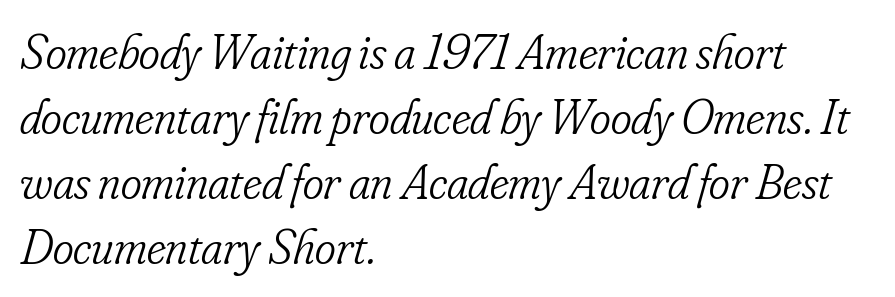
This sample has the flowing, uneven cadence of proportional lettering. Visually the block forms a straight wall on the left and a jagged coastline on the right. Font category for this specimen: serif. No chunkiness to these letters — they're not bold.
